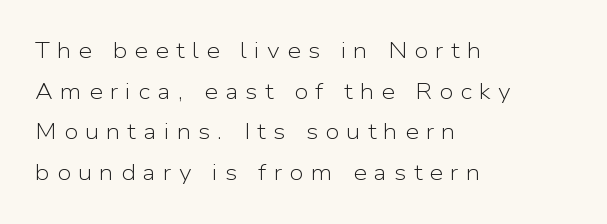
Q: Is the text bold? A: No.
Q: Is the text italic (slanted)? A: No, it is upright.
Q: Is the text underlined? A: No.
Q: How is the paragraph aligned? A: Left-aligned.
Q: Is the spacing between letters normal or unusually wide? A: Unusually wide.
